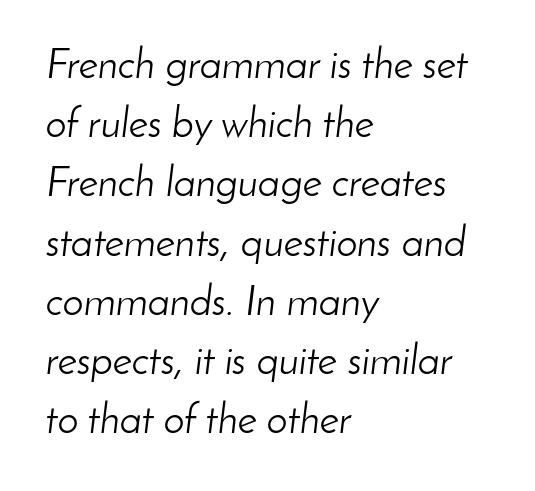
Q: Is the text bold? A: No.
Q: Is the text italic (slanted)? A: Yes, it leans right by about 8 degrees.
Q: Is the text underlined? A: No.
Q: How is the paragraph aligned? A: Left-aligned.
Q: Is the spacing between letters normal or unusually wide? A: Normal.
Q: Is the spacing between lines tight, normal or loose? A: Normal.
Q: Width (condensed, normal, or wide)? A: Normal.
Q: Stroke contrast? A: Low.
Q: x-height? A: Small.
Q: Monospaced? A: No.
